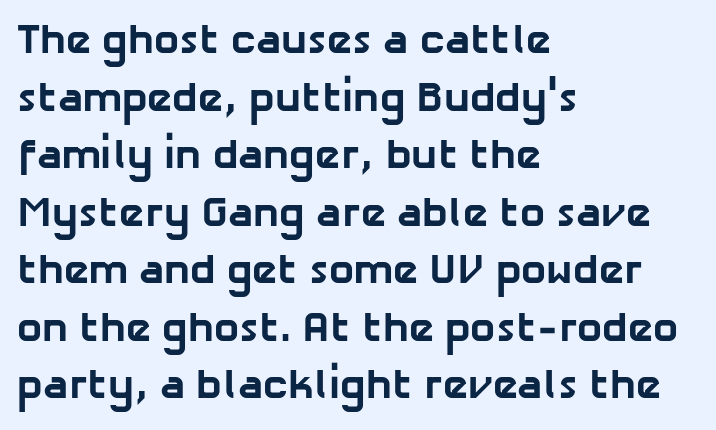
The image shows 42 px bold sans-serif type; set left-aligned, normal line spacing (1.37x), normal letter spacing, not underlined; low stroke contrast and a medium x-height.
